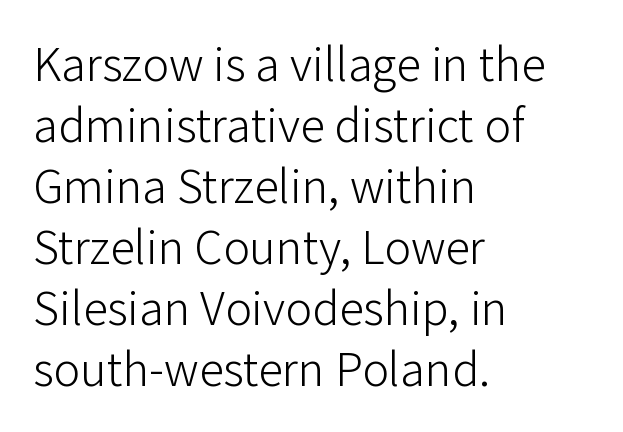
Q: Is the text bold? A: No.
Q: Is the text italic (slanted)? A: No, it is upright.
Q: Is the typeface a serif or a sans-serif typeface? A: Sans-serif.
Q: Is the text underlined? A: No.
Q: How is the paragraph aligned? A: Left-aligned.
Q: Is the spacing between letters normal or unusually wide? A: Normal.
Q: Width (condensed, normal, or wide)? A: Normal.
Q: Stroke contrast? A: Low.
Q: x-height? A: Medium.
Q: Monospaced? A: No.
